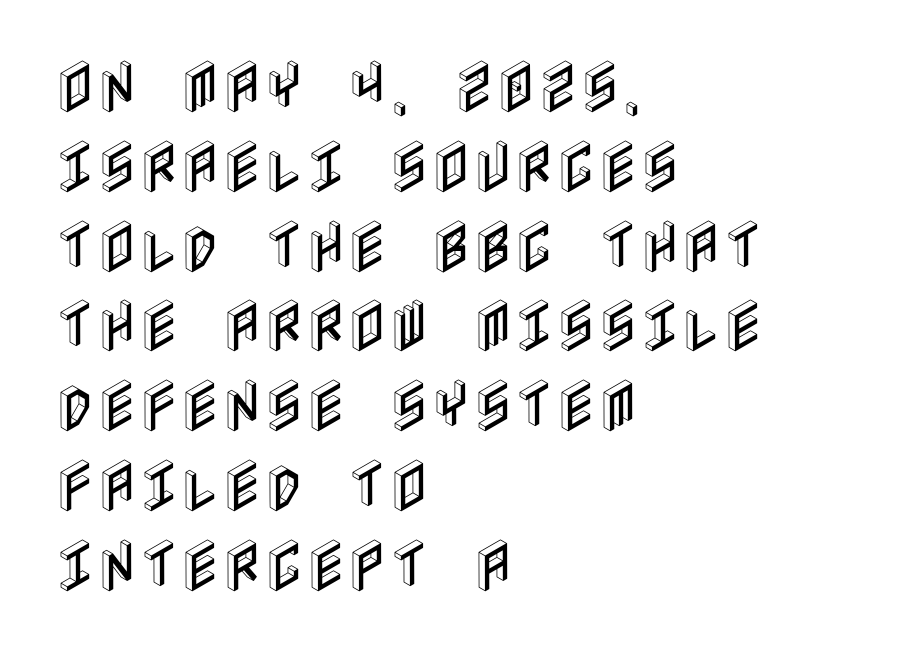
{"italic": "no", "width": "condensed", "x_height": "large", "underline": "no", "align": "left", "line_spacing": "normal", "line_spacing_ratio": 1.4, "letter_spacing": "normal", "letter_spacing_em": 0.0, "glyph_px": 57}
